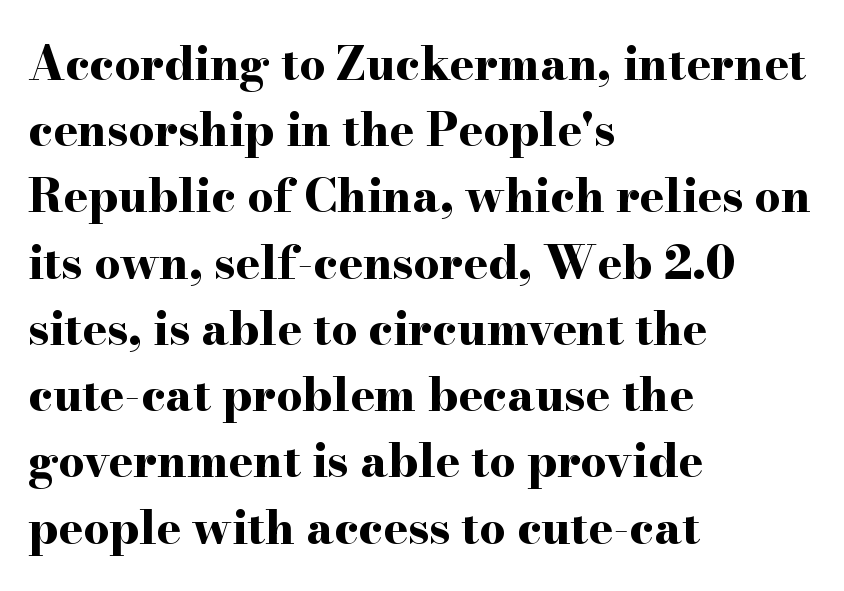
The image shows 46 px bold, wide serif type, upright; set left-aligned, normal line spacing (1.44x), normal letter spacing, not underlined; high stroke contrast and a small x-height.
